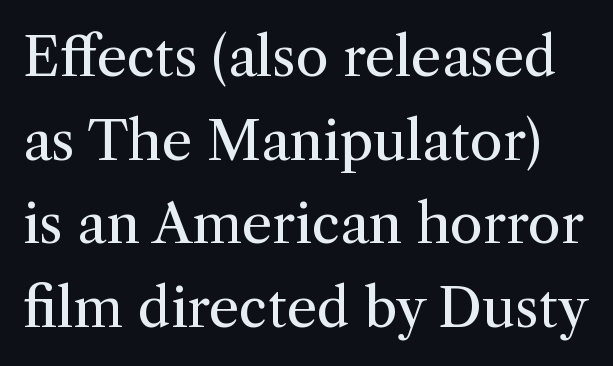
Q: Is the text bold? A: No.
Q: Is the text italic (slanted)? A: No, it is upright.
Q: Is the typeface a serif or a sans-serif typeface? A: Serif.
Q: Is the text underlined? A: No.
Q: Is the spacing between letters normal or unusually wide? A: Normal.
Q: Is the spacing between lines tight, normal or loose? A: Normal.
Q: Width (condensed, normal, or wide)? A: Normal.
Q: Stroke contrast? A: Medium.
Q: x-height? A: Medium.
Q: Monospaced? A: No.
